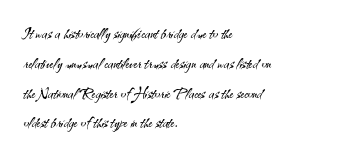
The image shows 20 px text type; set left-aligned, normal line spacing (1.49x), normal letter spacing, not underlined.
